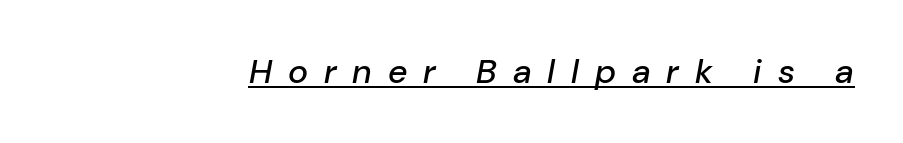
{"italic": "yes", "lean": "right", "slant_degrees": 10, "width": "normal", "stroke_contrast": "low", "x_height": "medium", "monospaced": "no", "underline": "yes", "letter_spacing": "wide", "letter_spacing_em": 0.47, "glyph_px": 34}
